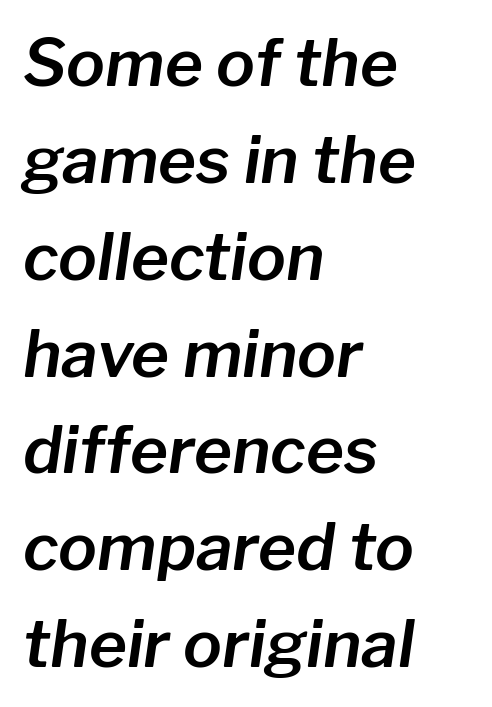
Q: Is the text italic (slanted)? A: Yes, it leans right by about 8 degrees.
Q: Is the text underlined? A: No.
Q: How is the paragraph aligned? A: Left-aligned.
Q: Is the spacing between letters normal or unusually wide? A: Normal.
Q: Is the spacing between lines tight, normal or loose? A: Normal.
Q: Width (condensed, normal, or wide)? A: Normal.
Q: Stroke contrast? A: Low.
Q: x-height? A: Medium.
Q: Monospaced? A: No.
